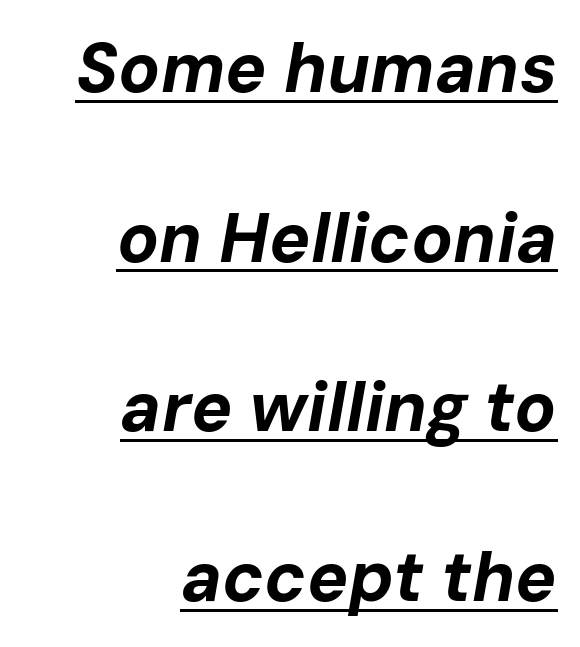
Q: Is the text bold? A: Yes.
Q: Is the text italic (slanted)? A: Yes, it leans right by about 10 degrees.
Q: Is the text underlined? A: Yes.
Q: How is the paragraph aligned? A: Right-aligned.
Q: Is the spacing between letters normal or unusually wide? A: Normal.
Q: Is the spacing between lines tight, normal or loose? A: Loose.
Q: Width (condensed, normal, or wide)? A: Normal.
Q: Stroke contrast? A: Low.
Q: x-height? A: Medium.
Q: Monospaced? A: No.
